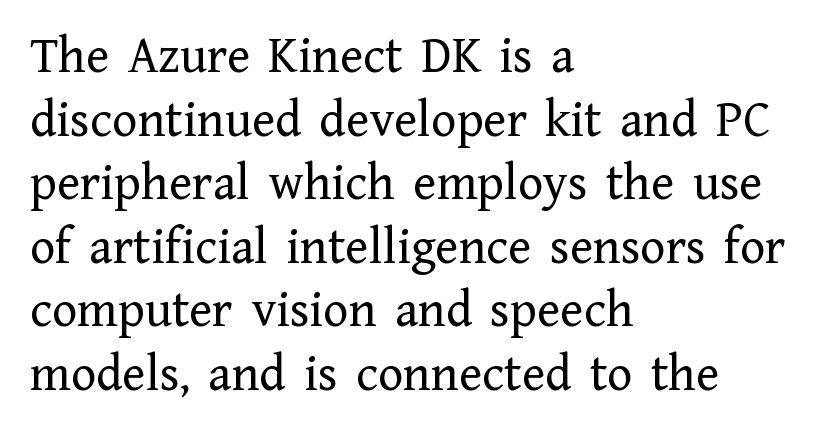
Q: Is the text bold? A: No.
Q: Is the text italic (slanted)? A: No, it is upright.
Q: Is the typeface a serif or a sans-serif typeface? A: Serif.
Q: Is the text underlined? A: No.
Q: How is the paragraph aligned? A: Left-aligned.
Q: Is the spacing between letters normal or unusually wide? A: Normal.
Q: Width (condensed, normal, or wide)? A: Normal.
Q: Stroke contrast? A: Low.
Q: x-height? A: Medium.
Q: Monospaced? A: No.
